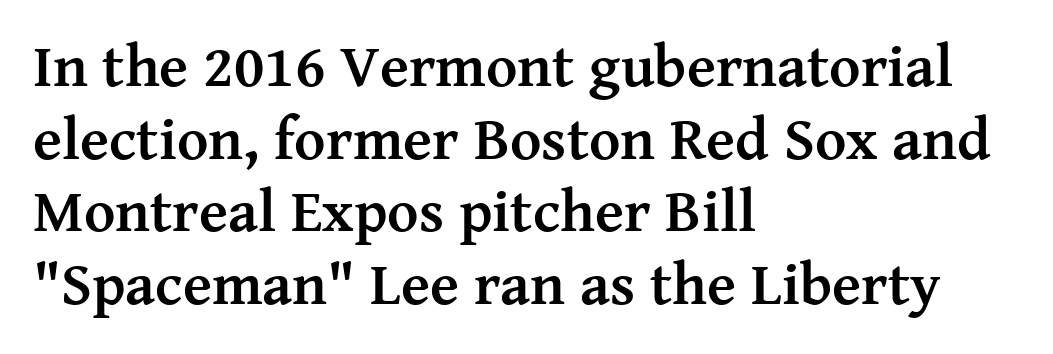
{"serif": "yes", "italic": "no", "bold": "yes", "weight": "semibold", "width": "normal", "stroke_contrast": "medium", "x_height": "medium", "monospaced": "no", "underline": "no", "align": "left", "line_spacing_ratio": 1.21, "letter_spacing": "normal", "letter_spacing_em": 0.0, "glyph_px": 60}
